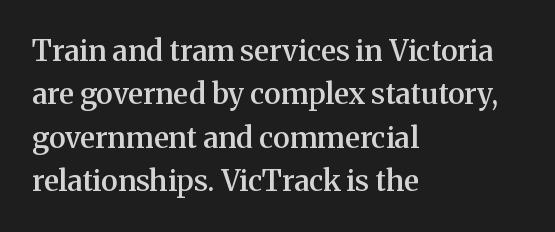
{"serif": "yes", "italic": "no", "bold": "semi", "weight": "semibold", "width": "normal", "stroke_contrast": "medium", "x_height": "medium", "monospaced": "no", "underline": "no", "align": "left", "line_spacing": "normal", "line_spacing_ratio": 1.5, "letter_spacing": "normal", "letter_spacing_em": 0.0, "glyph_px": 29}
